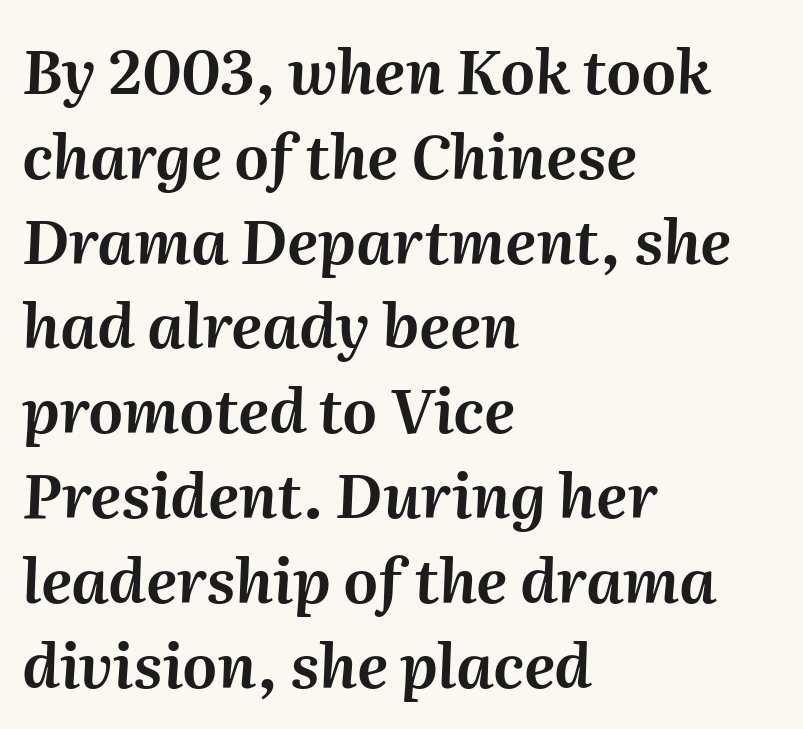
The image shows 61 px text type, italic (leaning right); set left-aligned, normal line spacing (1.39x), normal letter spacing, not underlined; medium stroke contrast and a medium x-height.
